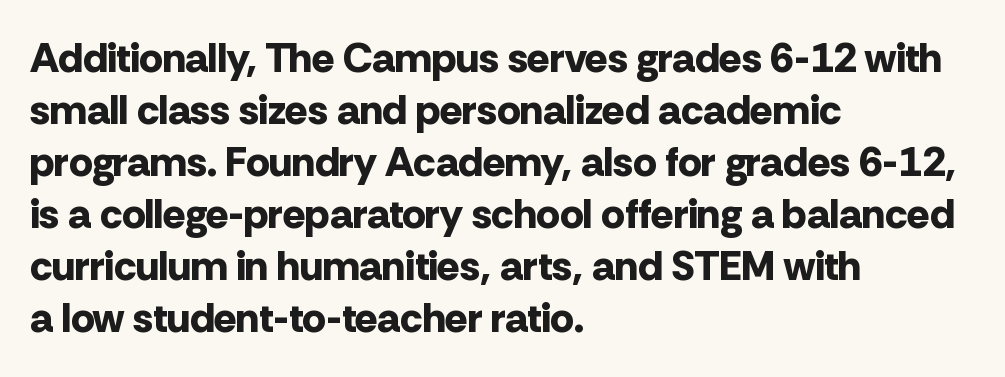
{"serif": "no", "italic": "no", "bold": "yes", "weight": "bold", "width": "normal", "stroke_contrast": "low", "x_height": "medium", "monospaced": "no", "underline": "no", "align": "left", "line_spacing_ratio": 1.24, "letter_spacing": "normal", "letter_spacing_em": 0.0, "glyph_px": 42}
